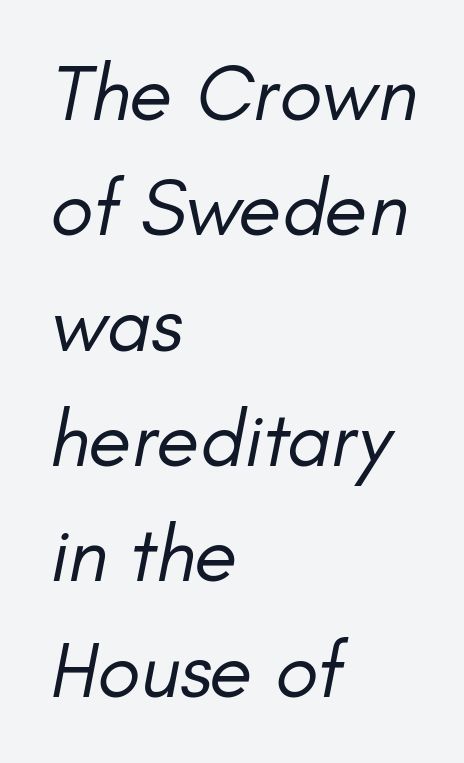
Q: Is the text bold? A: No.
Q: Is the text italic (slanted)? A: Yes, it leans right by about 11 degrees.
Q: Is the text underlined? A: No.
Q: How is the paragraph aligned? A: Left-aligned.
Q: Is the spacing between letters normal or unusually wide? A: Normal.
Q: Is the spacing between lines tight, normal or loose? A: Normal.
Q: Width (condensed, normal, or wide)? A: Normal.
Q: Stroke contrast? A: Low.
Q: x-height? A: Small.
Q: Monospaced? A: No.
